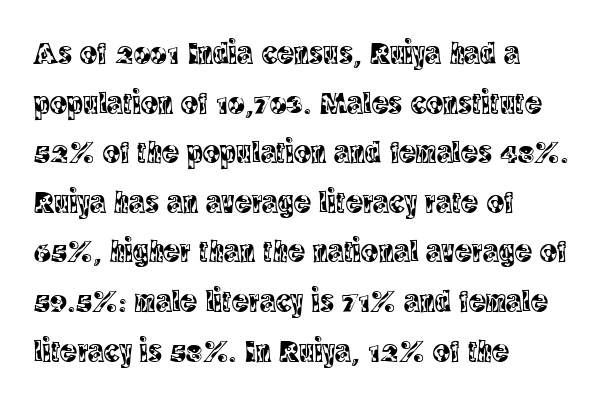
The image shows 32 px condensed serif type, upright; set left-aligned, normal line spacing (1.55x), normal letter spacing, not underlined; a large x-height.
